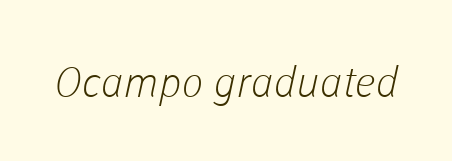
{"serif": "no", "bold": "no", "weight": "light", "width": "normal", "stroke_contrast": "low", "x_height": "medium", "monospaced": "no", "underline": "no", "letter_spacing": "normal", "letter_spacing_em": 0.0, "glyph_px": 42}
